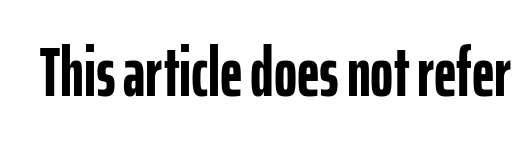
{"serif": "no", "italic": "no", "bold": "yes", "weight": "semibold", "width": "condensed", "stroke_contrast": "low", "x_height": "medium", "monospaced": "no", "underline": "no", "letter_spacing": "normal", "letter_spacing_em": 0.0, "glyph_px": 70}
